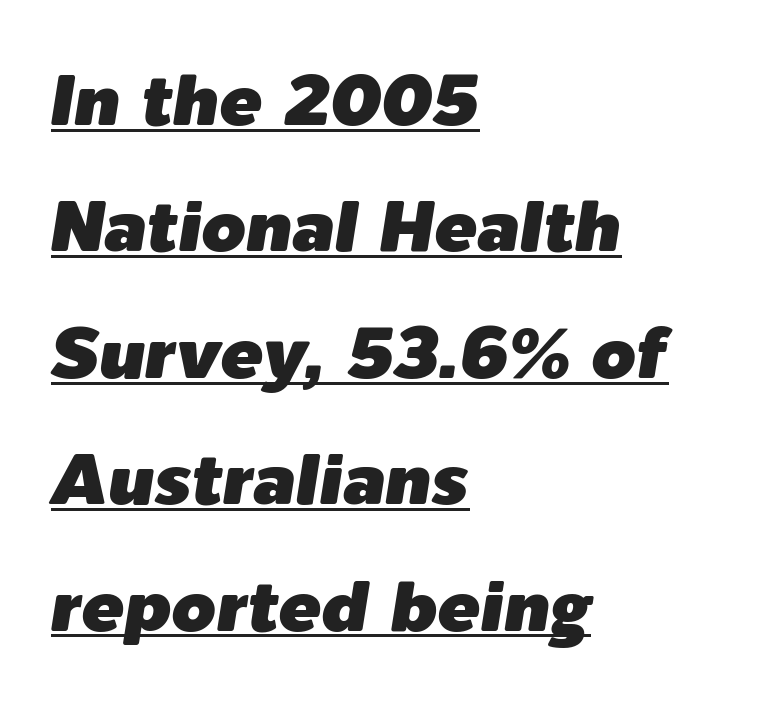
The rendering applies a slant to the glyphs. Each letter keeps its own natural width here, so spacing adapts to shape. In CSS terms this would be text-align: left. A rule runs beneath these lines of type. The tracking reads as untouched default to a designer's eye.
